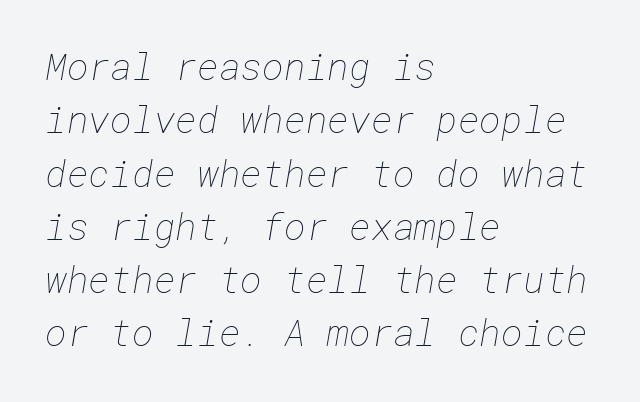
Q: Is the text bold? A: No.
Q: Is the text underlined? A: No.
Q: How is the paragraph aligned? A: Left-aligned.
Q: Is the spacing between letters normal or unusually wide? A: Normal.
Q: Is the spacing between lines tight, normal or loose? A: Normal.
Q: Width (condensed, normal, or wide)? A: Normal.
Q: Stroke contrast? A: Low.
Q: x-height? A: Medium.
